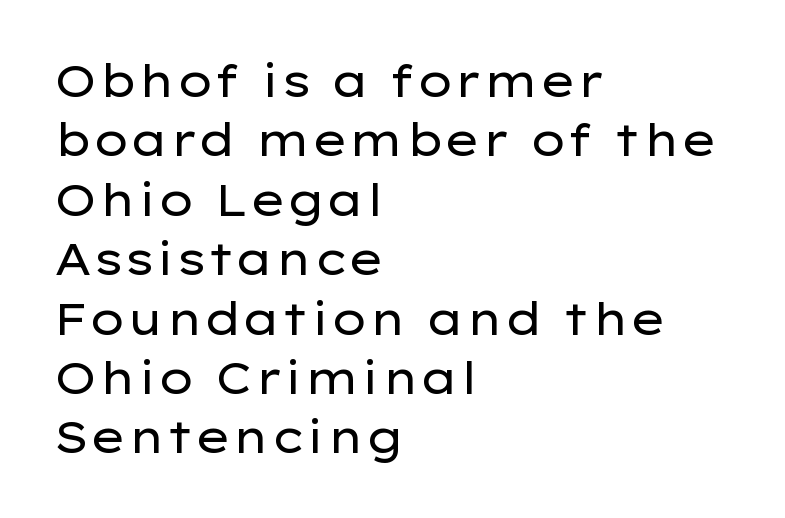
The image shows 44 px regular-weight, wide sans-serif type, upright; set left-aligned, normal line spacing (1.35x), normal letter spacing, not underlined; low stroke contrast and a medium x-height.
